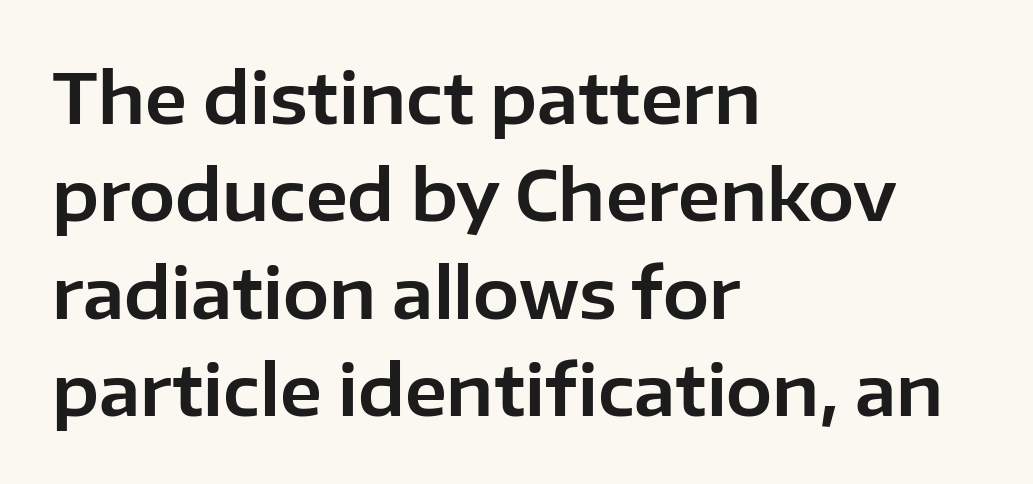
The image shows 69 px sans-serif type, upright; set left-aligned, normal line spacing (1.41x), normal letter spacing, not underlined; low stroke contrast and a medium x-height.
